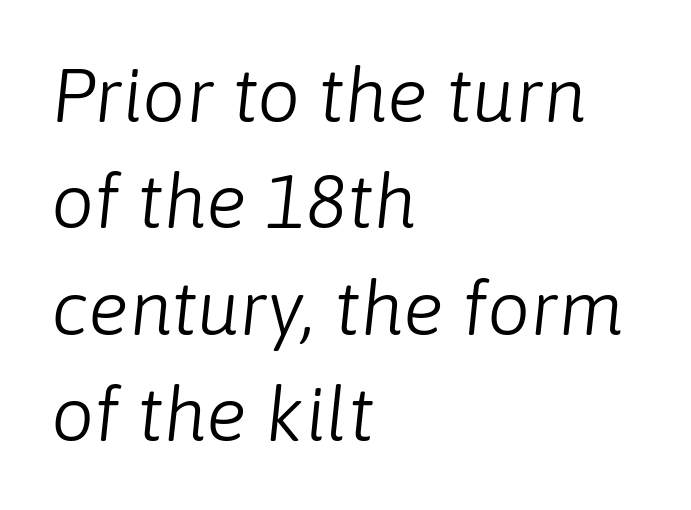
The image shows 76 px light type, italic (leaning right); set left-aligned, normal line spacing (1.4x), normal letter spacing, not underlined; low stroke contrast and a medium x-height.
